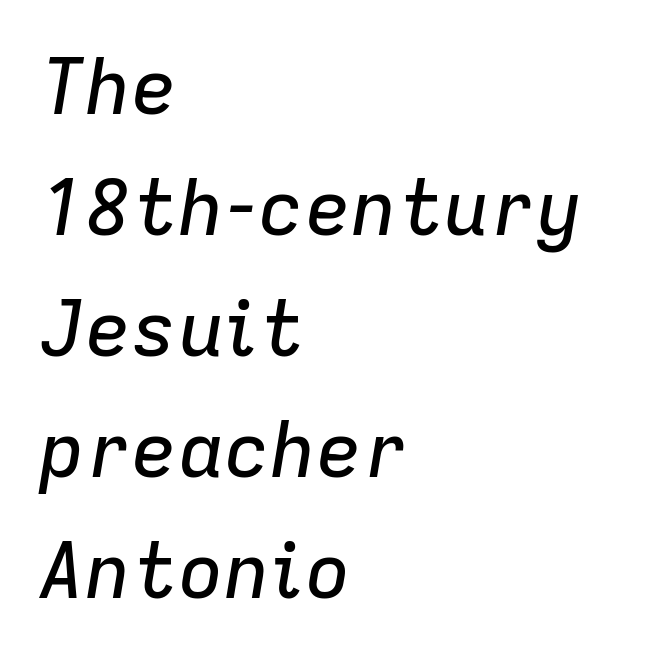
Q: Is the text italic (slanted)? A: Yes, it leans right by about 9 degrees.
Q: Is the text underlined? A: No.
Q: How is the paragraph aligned? A: Left-aligned.
Q: Is the spacing between letters normal or unusually wide? A: Normal.
Q: Is the spacing between lines tight, normal or loose? A: Normal.
Q: Width (condensed, normal, or wide)? A: Normal.
Q: Stroke contrast? A: Low.
Q: x-height? A: Medium.
Q: Monospaced? A: No.
